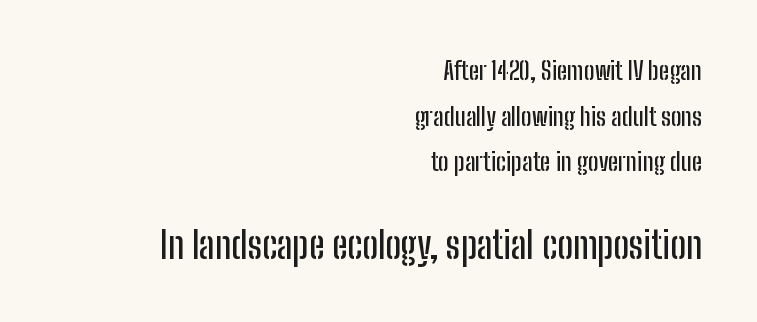
Q: Is the text italic (slanted)? A: No, it is upright.
Q: Is the typeface a serif or a sans-serif typeface? A: Sans-serif.
Q: Is the text underlined? A: No.
Q: How is the paragraph aligned? A: Right-aligned.
Q: Is the spacing between letters normal or unusually wide? A: Normal.
Q: Which block of text is set in a larger size, the first (top) or the second (bottom)? A: The second (bottom) one.
Q: Width (condensed, normal, or wide)? A: Condensed.
Q: Stroke contrast? A: Low.
Q: x-height? A: Medium.
Q: Monospaced? A: No.
